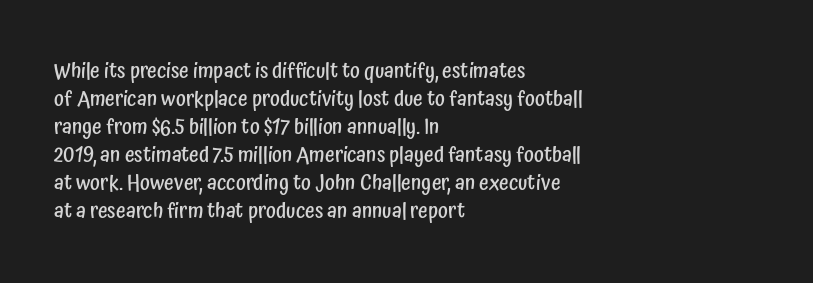
{"italic": "no", "bold": "semi", "underline": "no", "align": "left", "line_spacing": "normal", "line_spacing_ratio": 1.33, "letter_spacing": "normal", "letter_spacing_em": 0.0, "glyph_px": 21}
